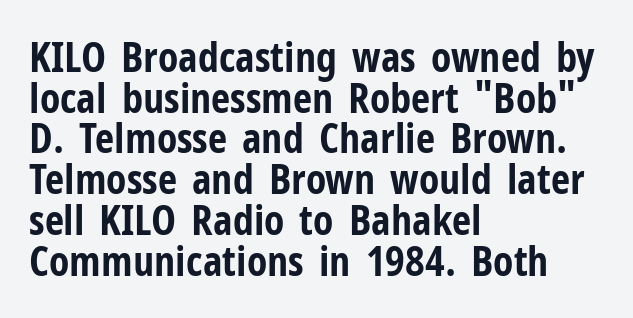
{"serif": "no", "italic": "no", "bold": "yes", "weight": "bold", "width": "condensed", "stroke_contrast": "low", "x_height": "medium", "monospaced": "no", "underline": "no", "align": "left", "line_spacing": "tight", "line_spacing_ratio": 0.97, "letter_spacing": "normal", "letter_spacing_em": 0.0, "glyph_px": 42}
